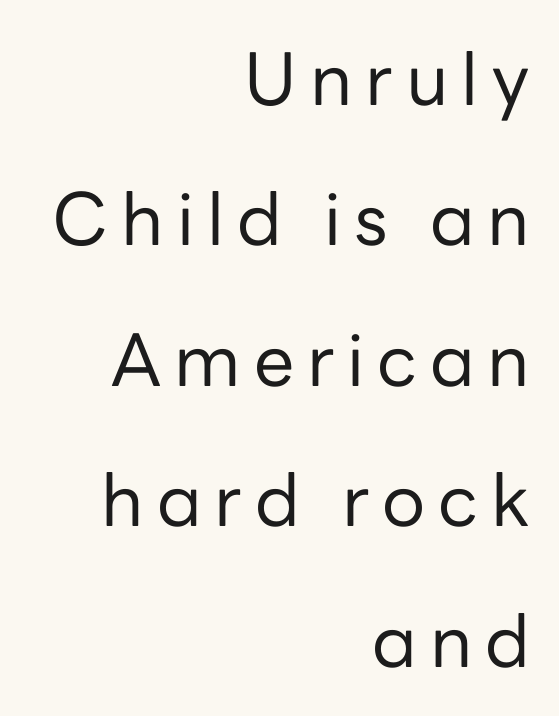
The image shows 72 px regular-weight sans-serif type, upright; set right-aligned, loose line spacing (1.95x), not underlined; low stroke contrast and a medium x-height.
